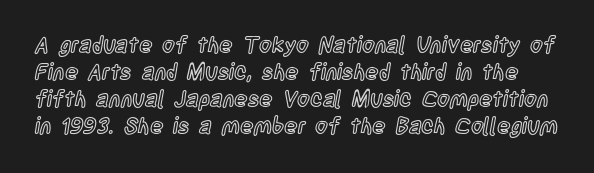
{"underline": "no", "line_spacing_ratio": 1.23, "letter_spacing": "normal", "letter_spacing_em": 0.0, "glyph_px": 22}
